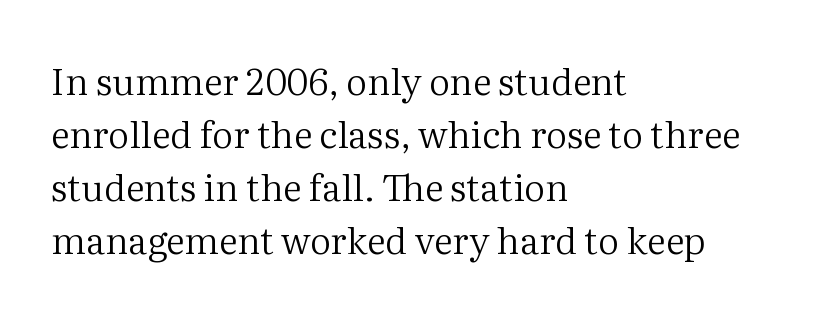
The image shows 37 px regular-weight serif type, upright; set left-aligned, normal line spacing (1.43x), normal letter spacing, not underlined; medium stroke contrast and a medium x-height.
